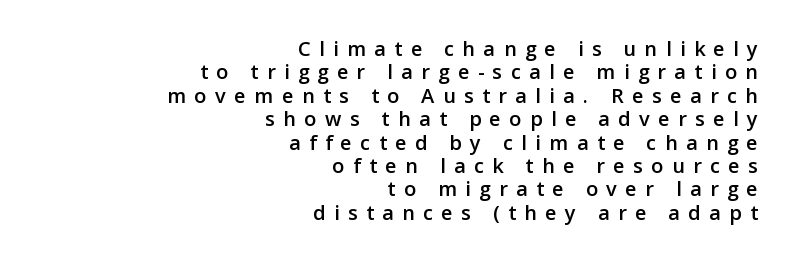
The image shows 20 px text type, upright; set right-aligned, line spacing 1.17x, unusually wide letter spacing (+0.42 em), not underlined.
